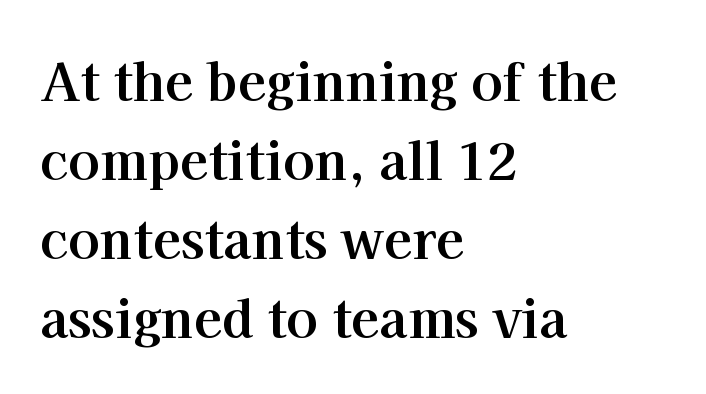
{"serif": "yes", "italic": "no", "bold": "yes", "weight": "bold", "width": "normal", "stroke_contrast": "high", "x_height": "medium", "monospaced": "no", "underline": "no", "align": "left", "line_spacing": "normal", "line_spacing_ratio": 1.52, "letter_spacing": "normal", "letter_spacing_em": 0.0, "glyph_px": 52}
